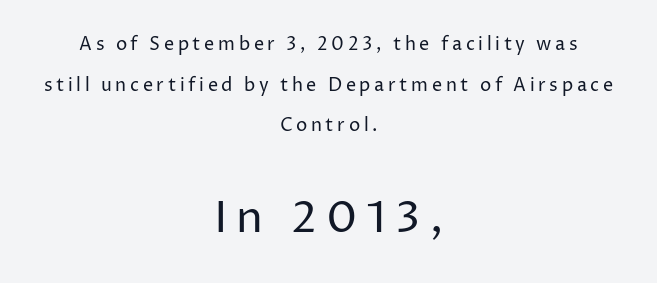
Q: Is the text bold? A: No.
Q: Is the text italic (slanted)? A: No, it is upright.
Q: Is the typeface a serif or a sans-serif typeface? A: Sans-serif.
Q: Is the text underlined? A: No.
Q: How is the paragraph aligned? A: Centered.
Q: Is the spacing between letters normal or unusually wide? A: Unusually wide.
Q: Is the spacing between lines tight, normal or loose? A: Loose.
Q: Which block of text is set in a larger size, the first (top) or the second (bottom)? A: The second (bottom) one.
Q: Width (condensed, normal, or wide)? A: Normal.
Q: Stroke contrast? A: Low.
Q: x-height? A: Medium.
Q: Monospaced? A: No.
